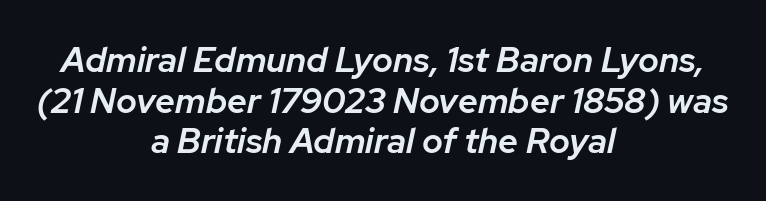
{"italic": "yes", "lean": "right", "slant_degrees": 12, "bold": "semi", "weight": "semibold", "width": "normal", "stroke_contrast": "low", "x_height": "medium", "monospaced": "no", "underline": "no", "align": "center", "line_spacing_ratio": 1.16, "letter_spacing": "normal", "letter_spacing_em": 0.0, "glyph_px": 35}
